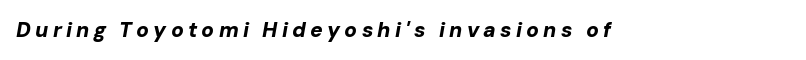
{"italic": "yes", "lean": "right", "slant_degrees": 10, "bold": "yes", "underline": "no", "letter_spacing": "wide", "letter_spacing_em": 0.2, "glyph_px": 21}
